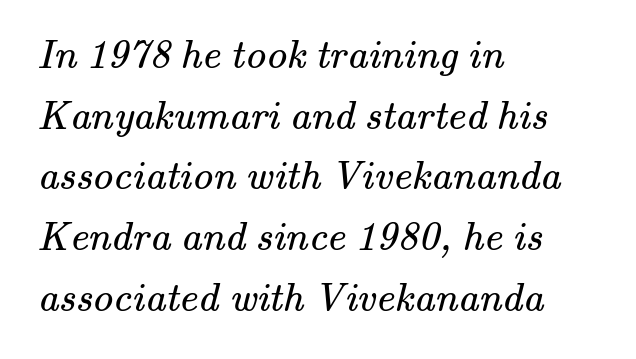
These lines keep a tight, regular rhythm from letter to letter. The passage shown is typeset with a serif family. The weight tops out at a normal text grade. The vertical gap from one line to the next is medium.
